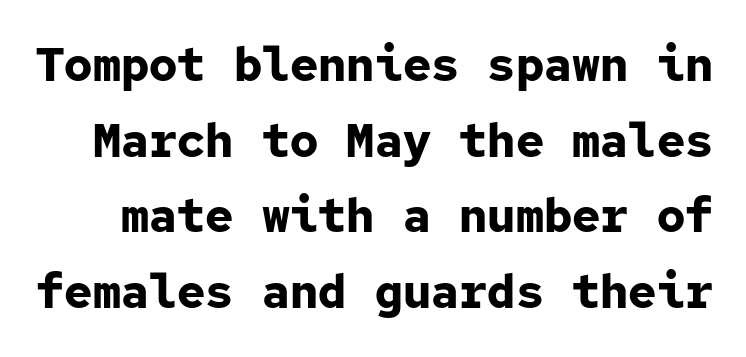
Q: Is the text bold? A: Yes.
Q: Is the text italic (slanted)? A: No, it is upright.
Q: Is the typeface a serif or a sans-serif typeface? A: Sans-serif.
Q: Is the text underlined? A: No.
Q: Is the spacing between letters normal or unusually wide? A: Normal.
Q: Is the spacing between lines tight, normal or loose? A: Normal.
Q: Width (condensed, normal, or wide)? A: Normal.
Q: Stroke contrast? A: Low.
Q: x-height? A: Medium.
Q: Monospaced? A: Yes.
